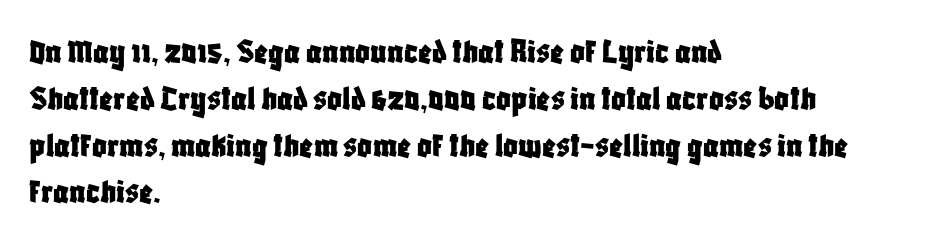
This sample keeps an unexceptional amount of space between lines. The typesetter chose a ragged-right arrangement here. The font's upright variant was chosen for this text. Is this a fixed-width face? No — the glyphs have proportional, varying widths. The passage shown has conventional tracking throughout. Descenders hang freely into open space.
